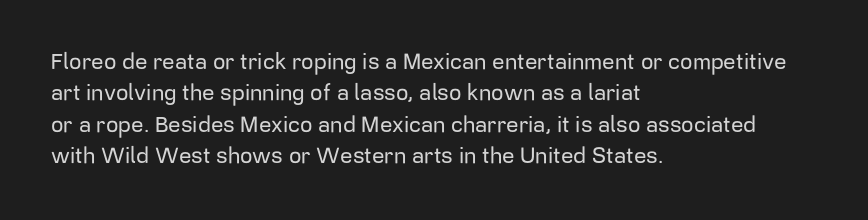
The image shows 22 px text type, upright; set left-aligned, normal line spacing (1.43x), normal letter spacing, not underlined.
